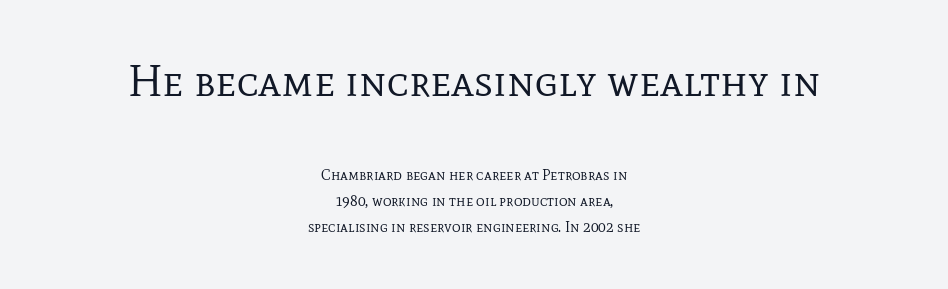
Typeset on center — no edge is straight. Think of a printed novel: that variable character pitch is what you see here. Nope, not italic — everything's standing straight. I'd call this a serif setting — the letters wear small feet. The designer gave the opening block more size than the closing block. Bare-footed words on every line.
